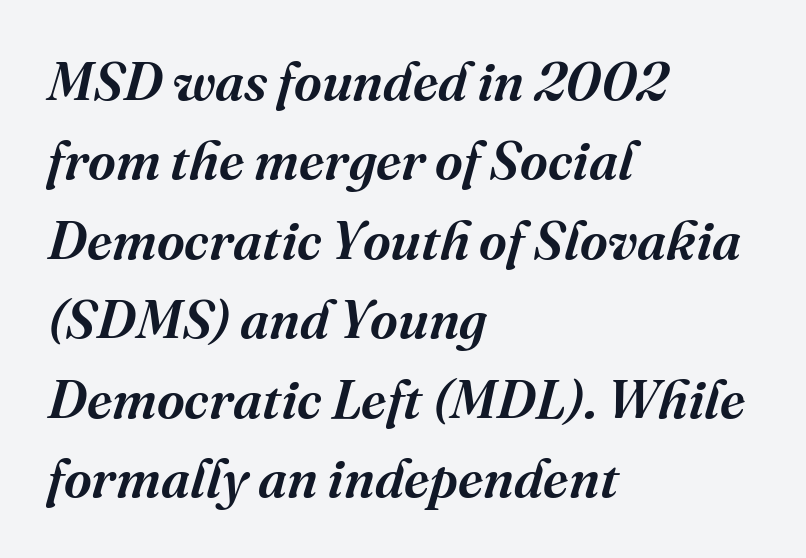
Q: Is the text bold? A: Semi-bold.
Q: Is the text italic (slanted)? A: Yes, it leans right by about 16 degrees.
Q: Is the typeface a serif or a sans-serif typeface? A: Serif.
Q: Is the text underlined? A: No.
Q: How is the paragraph aligned? A: Left-aligned.
Q: Is the spacing between letters normal or unusually wide? A: Normal.
Q: Is the spacing between lines tight, normal or loose? A: Normal.
Q: Width (condensed, normal, or wide)? A: Normal.
Q: Stroke contrast? A: Medium.
Q: x-height? A: Medium.
Q: Monospaced? A: No.
